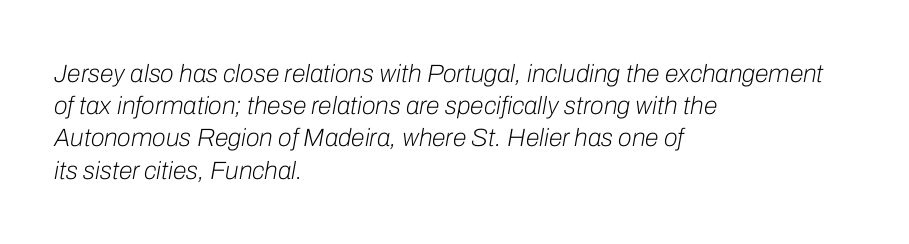
Compared with ordinary roman type, these characters are visibly tilted. The line-height multiplier appears to be the usual default. Words float on clear page, feet unadorned. Heaviness? Minimal to ordinary, like unemphasized prose.
